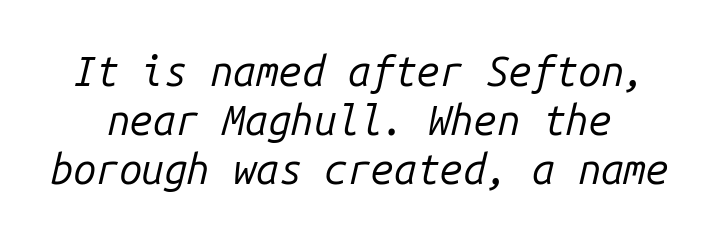
A typesetter would call this zero additional tracking. The typesetting does not lean heavy: it is not bold. Yep, that's italic — everything's leaning. A typesetter would call this monospace, since all characters share one set width.
